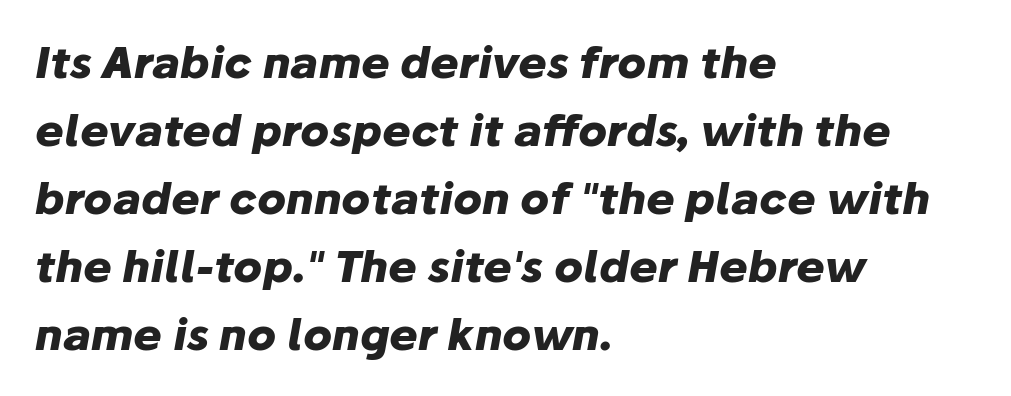
{"italic": "yes", "lean": "right", "slant_degrees": 10, "bold": "yes", "weight": "heavy", "width": "normal", "stroke_contrast": "low", "x_height": "medium", "monospaced": "no", "underline": "no", "align": "left", "line_spacing": "normal", "line_spacing_ratio": 1.58, "letter_spacing": "normal", "letter_spacing_em": 0.0, "glyph_px": 43}
